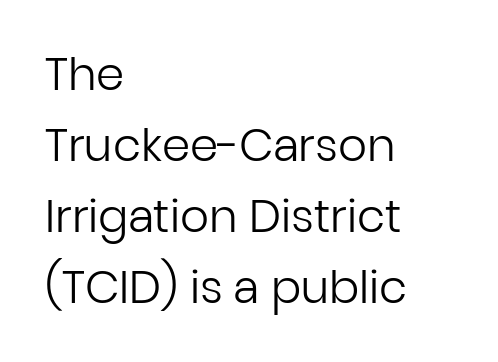
The strokes carry an ordinary text weight at most. Every stem runs plumb, perpendicular to the baseline. This sample keeps an unexceptional amount of space between lines. Does extra space separate the letters? No, they use regular spacing. Is the block centered? No — it sits flush against the left margin. The strip under each line holds only bare page.
